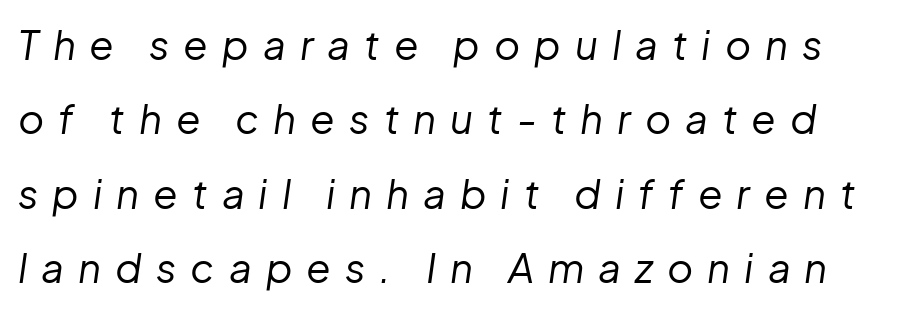
Display-style spreading of the glyphs; the letterfit is very open. Stem width sits at or under what a default text font uses. Notice how the stems are inclined rather than vertical — that's the hallmark of italics. Only glyphs here, with clear space below each row.
